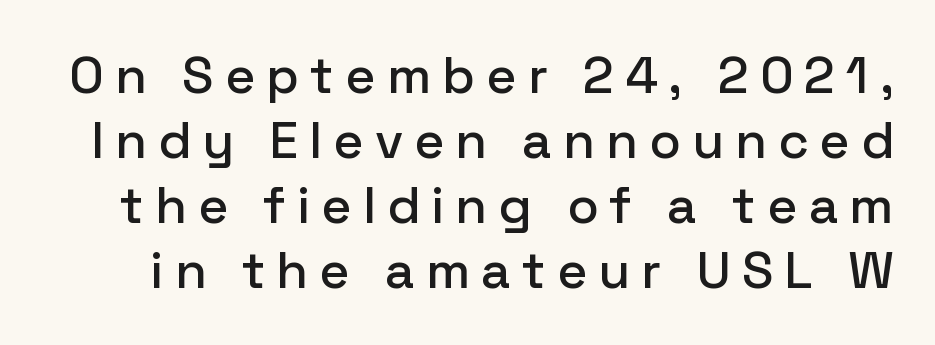
{"serif": "no", "italic": "no", "width": "normal", "stroke_contrast": "low", "x_height": "medium", "monospaced": "no", "underline": "no", "line_spacing": "normal", "line_spacing_ratio": 1.25, "letter_spacing": "wide", "letter_spacing_em": 0.21, "glyph_px": 52}
